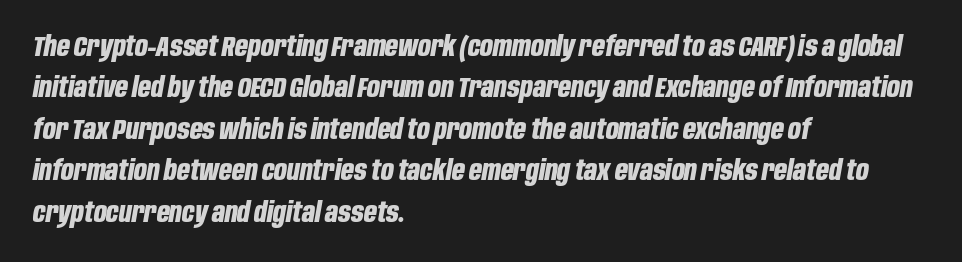
The image shows 28 px bold, condensed type, italic (leaning right); set left-aligned, normal line spacing (1.48x), normal letter spacing, not underlined; low stroke contrast and a large x-height.
